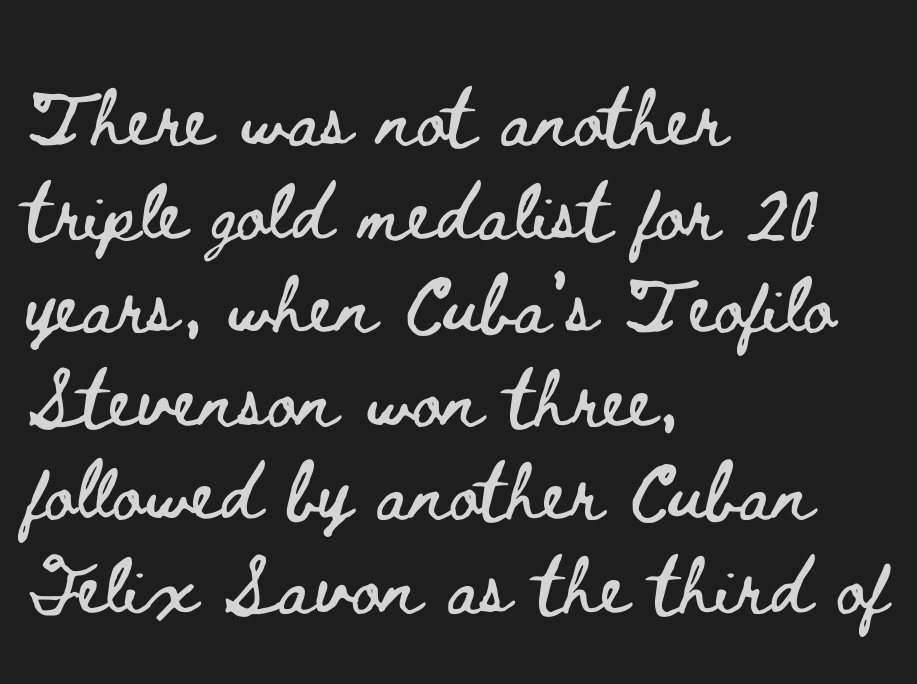
Q: Is the text italic (slanted)? A: Yes.
Q: Is the text underlined? A: No.
Q: How is the paragraph aligned? A: Left-aligned.
Q: Is the spacing between letters normal or unusually wide? A: Normal.
Q: Is the spacing between lines tight, normal or loose? A: Normal.
Q: Width (condensed, normal, or wide)? A: Wide.
Q: Stroke contrast? A: Low.
Q: x-height? A: Small.
Q: Monospaced? A: No.
